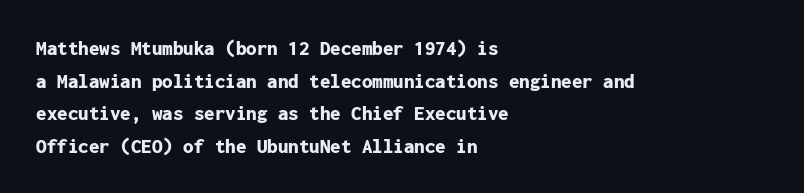
The image shows 21 px bold type, upright; set left-aligned, normal line spacing (1.55x), normal letter spacing, not underlined.
